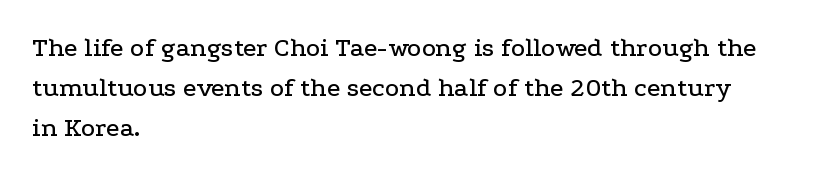
{"italic": "no", "underline": "no", "align": "left", "line_spacing": "normal", "line_spacing_ratio": 1.48, "letter_spacing": "normal", "letter_spacing_em": 0.0, "glyph_px": 27}
